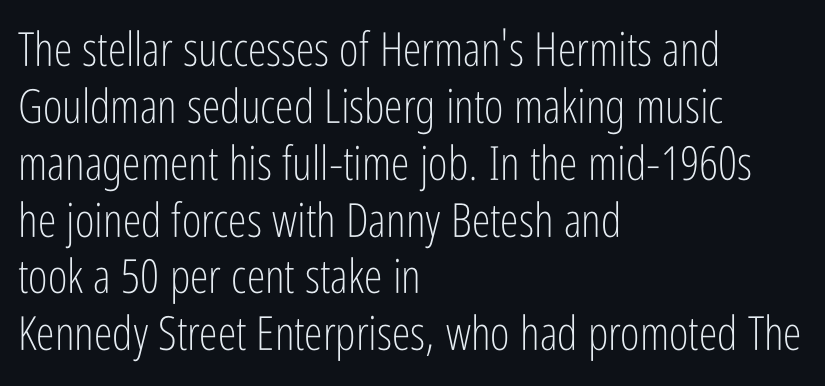
The image shows 47 px light, condensed sans-serif type, upright; set left-aligned, line spacing 1.21x, normal letter spacing, not underlined; low stroke contrast and a medium x-height.
